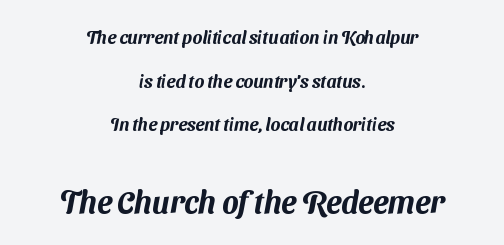
Q: Is the typeface a serif or a sans-serif typeface? A: Sans-serif.
Q: Is the text underlined? A: No.
Q: How is the paragraph aligned? A: Centered.
Q: Is the spacing between letters normal or unusually wide? A: Normal.
Q: Is the spacing between lines tight, normal or loose? A: Loose.
Q: Which block of text is set in a larger size, the first (top) or the second (bottom)? A: The second (bottom) one.
Q: Width (condensed, normal, or wide)? A: Normal.
Q: Stroke contrast? A: Medium.
Q: x-height? A: Medium.
Q: Monospaced? A: No.
